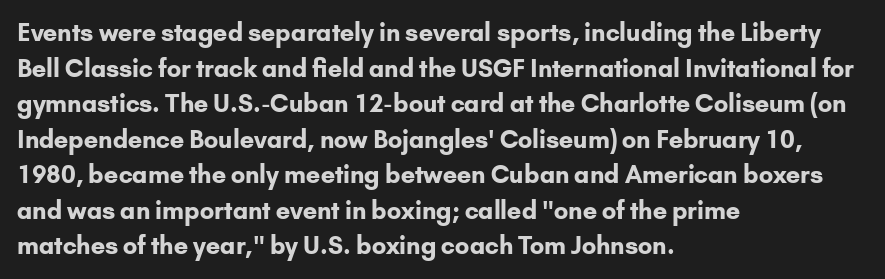
The image shows 24 px bold type, upright; set left-aligned, normal line spacing (1.48x), normal letter spacing, not underlined.
